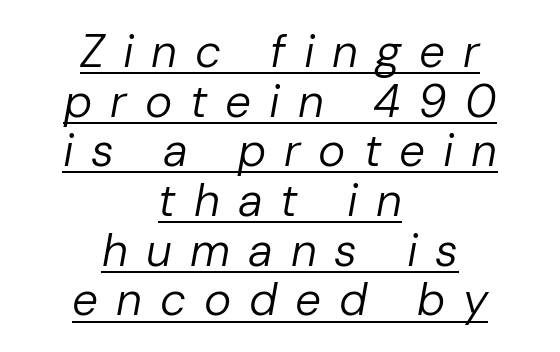
Q: Is the text bold? A: No.
Q: Is the text italic (slanted)? A: Yes, it leans right by about 10 degrees.
Q: Is the text underlined? A: Yes.
Q: How is the paragraph aligned? A: Centered.
Q: Is the spacing between letters normal or unusually wide? A: Unusually wide.
Q: Is the spacing between lines tight, normal or loose? A: Tight.
Q: Width (condensed, normal, or wide)? A: Normal.
Q: Stroke contrast? A: Low.
Q: x-height? A: Medium.
Q: Monospaced? A: No.
